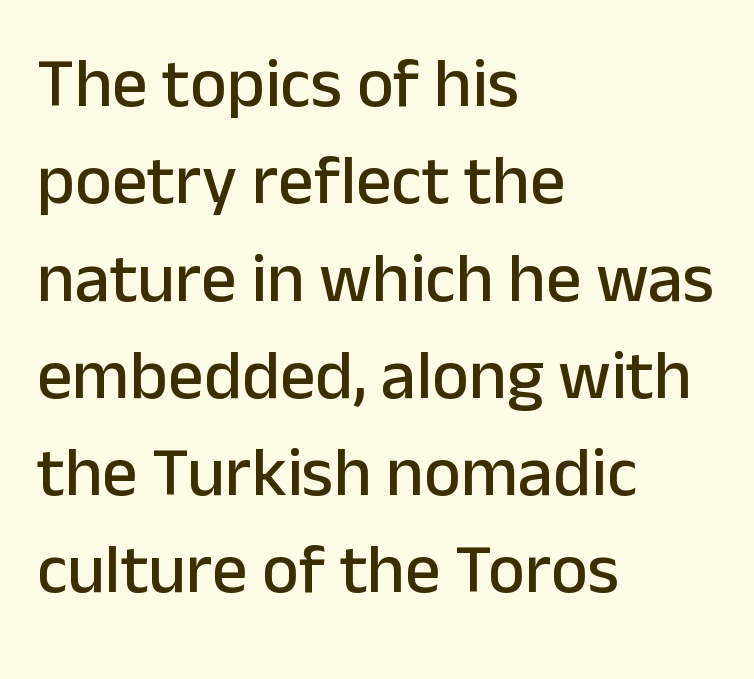
{"serif": "no", "italic": "no", "width": "normal", "stroke_contrast": "low", "x_height": "medium", "monospaced": "no", "underline": "no", "align": "left", "line_spacing": "normal", "line_spacing_ratio": 1.39, "letter_spacing": "normal", "letter_spacing_em": 0.0, "glyph_px": 70}
